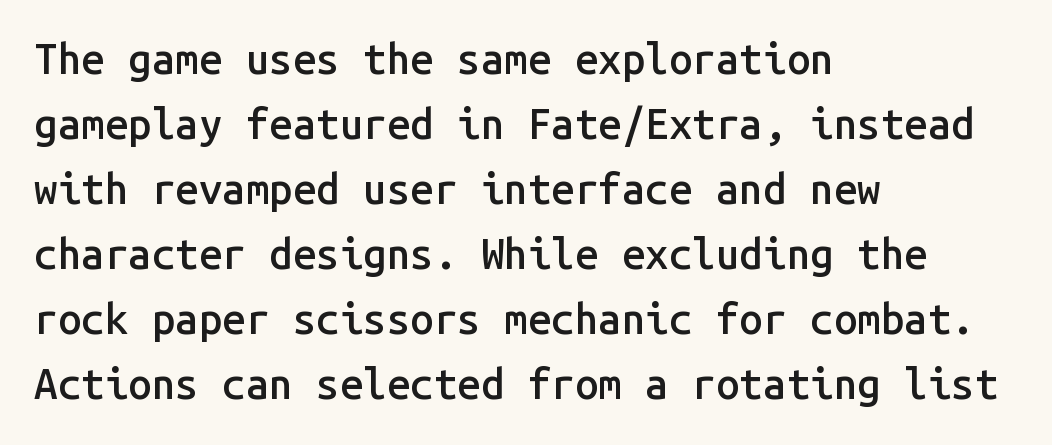
{"serif": "no", "italic": "no", "bold": "semi", "weight": "semibold", "width": "normal", "stroke_contrast": "low", "x_height": "medium", "monospaced": "yes", "underline": "no", "align": "left", "line_spacing": "normal", "line_spacing_ratio": 1.55, "letter_spacing": "normal", "letter_spacing_em": 0.0, "glyph_px": 42}
